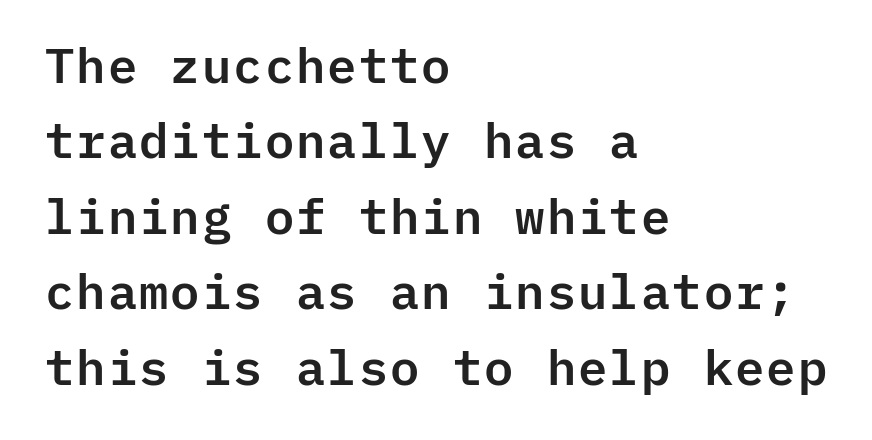
{"serif": "no", "italic": "no", "width": "normal", "stroke_contrast": "low", "x_height": "medium", "monospaced": "yes", "underline": "no", "align": "left", "line_spacing": "normal", "line_spacing_ratio": 1.54, "letter_spacing": "normal", "letter_spacing_em": 0.0, "glyph_px": 49}
